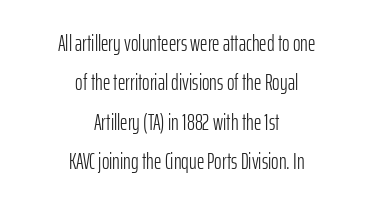
Rendered with straight, roman letterforms. Bare-footed words on every line. The strokes are not fattened; the text isn't bold. The passage is arranged like a title page — every line centered. Here the glyphs are tracked normally, forming tight word shapes.
